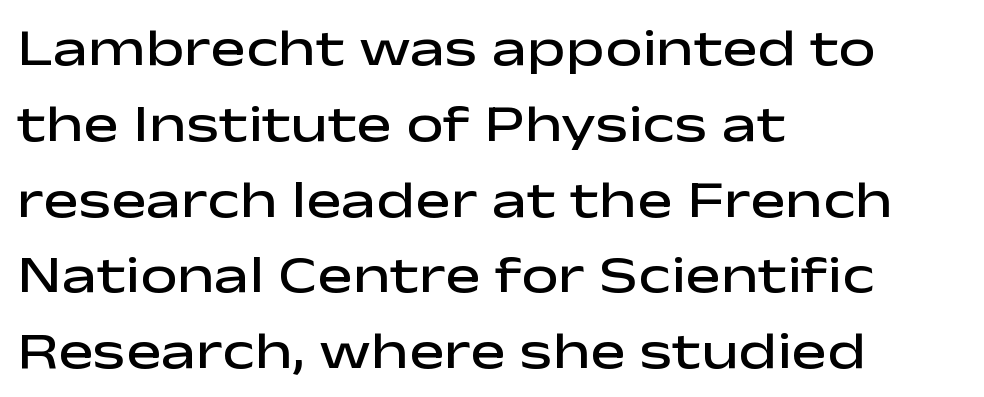
The image shows 53 px semibold, wide sans-serif type, upright; set left-aligned, normal line spacing (1.43x), normal letter spacing, not underlined; low stroke contrast and a medium x-height.
